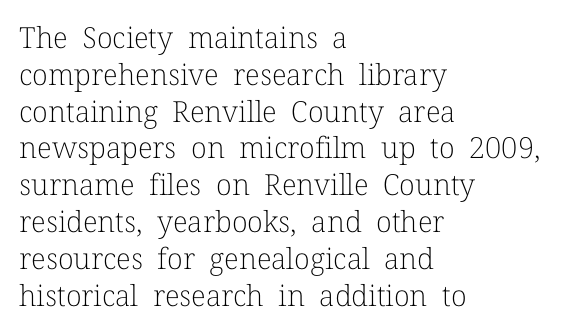
Unlike a clean sans, this face finishes its strokes with serifs. If you drew a line through each stem, it would be perfectly vertical. A typesetter would call this proportional, since set widths differ per character. Students, note that the glyphs here touch the page at normal intervals. Underline: absent.
